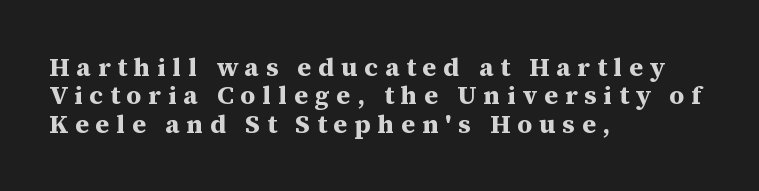
Q: Is the text bold? A: Yes.
Q: Is the text italic (slanted)? A: No, it is upright.
Q: Is the text underlined? A: No.
Q: How is the paragraph aligned? A: Left-aligned.
Q: Is the spacing between letters normal or unusually wide? A: Unusually wide.
Q: Is the spacing between lines tight, normal or loose? A: Tight.
